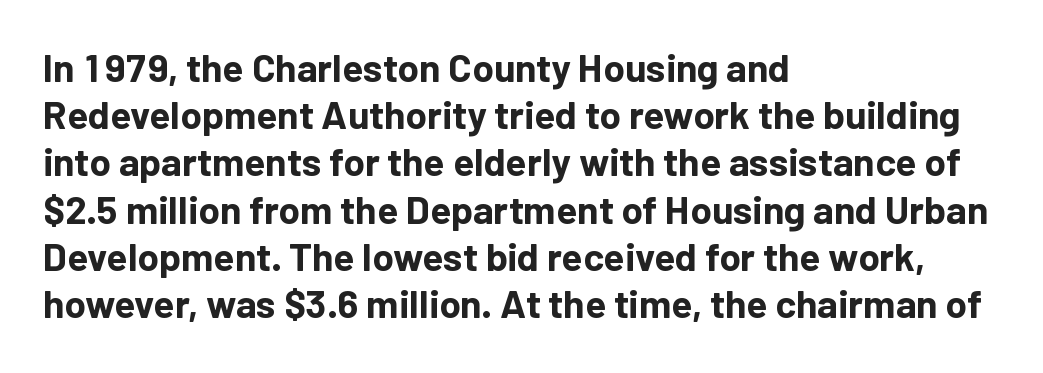
Q: Is the text bold? A: Yes.
Q: Is the text italic (slanted)? A: No, it is upright.
Q: Is the typeface a serif or a sans-serif typeface? A: Sans-serif.
Q: Is the text underlined? A: No.
Q: How is the paragraph aligned? A: Left-aligned.
Q: Is the spacing between letters normal or unusually wide? A: Normal.
Q: Width (condensed, normal, or wide)? A: Normal.
Q: Stroke contrast? A: Low.
Q: x-height? A: Medium.
Q: Monospaced? A: No.
